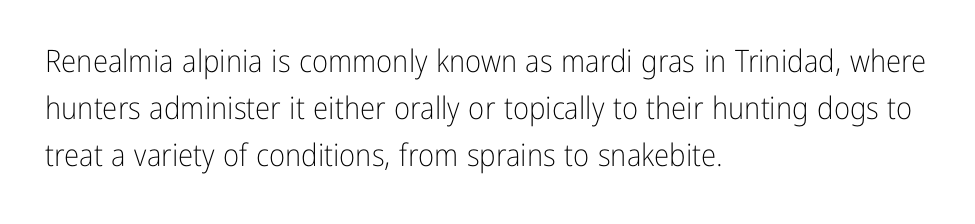
The passage shown is not bold in any degree. These lines keep a tight, regular rhythm from letter to letter. The line-height multiplier appears to be the usual default. Where is the straight margin? On the left. The passage shown is typed in a proportional face where columns would drift.
